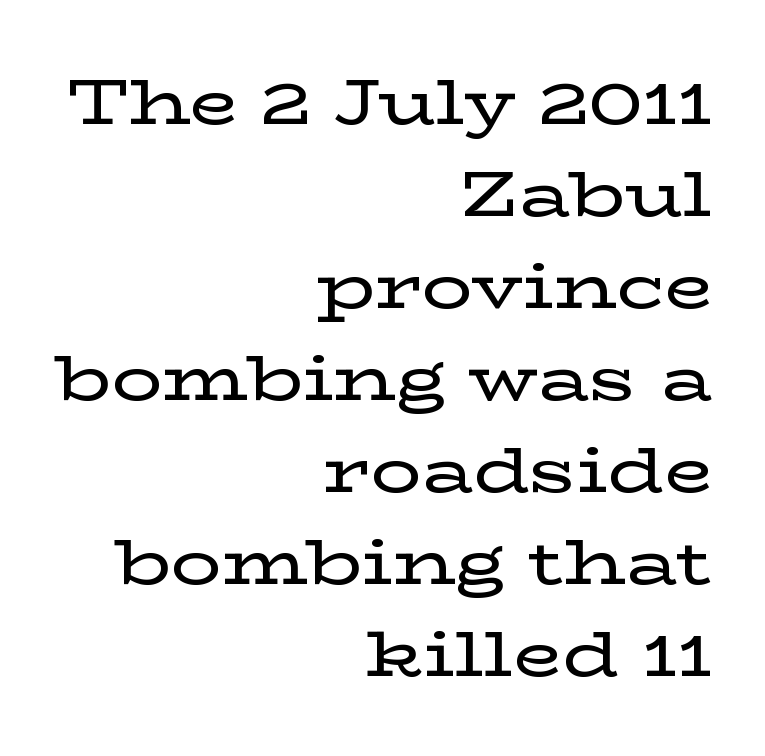
{"serif": "yes", "italic": "no", "width": "wide", "stroke_contrast": "low", "x_height": "medium", "monospaced": "no", "underline": "no", "align": "right", "line_spacing": "normal", "line_spacing_ratio": 1.46, "letter_spacing": "normal", "letter_spacing_em": 0.0, "glyph_px": 63}
